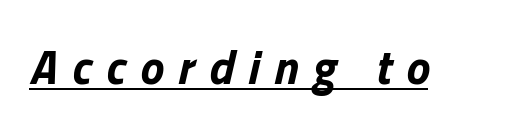
{"italic": "yes", "lean": "right", "slant_degrees": 13, "bold": "yes", "weight": "bold", "width": "normal", "stroke_contrast": "low", "x_height": "medium", "monospaced": "no", "underline": "yes", "letter_spacing": "wide", "letter_spacing_em": 0.3, "glyph_px": 48}
